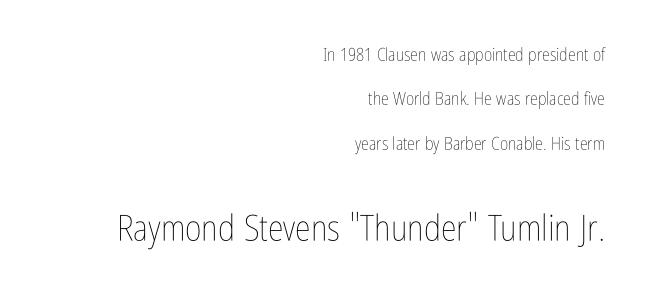
Q: Is the text bold? A: No.
Q: Is the text italic (slanted)? A: No, it is upright.
Q: Is the text underlined? A: No.
Q: How is the paragraph aligned? A: Right-aligned.
Q: Is the spacing between letters normal or unusually wide? A: Normal.
Q: Is the spacing between lines tight, normal or loose? A: Loose.
Q: Which block of text is set in a larger size, the first (top) or the second (bottom)? A: The second (bottom) one.
Q: Width (condensed, normal, or wide)? A: Condensed.
Q: Stroke contrast? A: Low.
Q: x-height? A: Medium.
Q: Monospaced? A: No.
